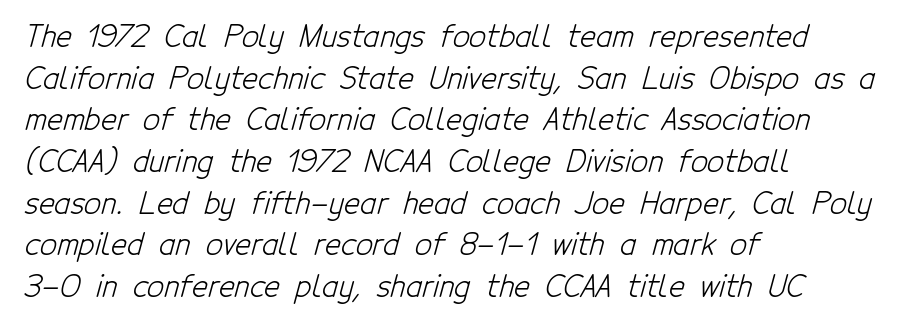
{"serif": "no", "bold": "no", "weight": "light", "width": "condensed", "stroke_contrast": "low", "x_height": "medium", "monospaced": "no", "underline": "no", "align": "left", "line_spacing": "normal", "line_spacing_ratio": 1.39, "letter_spacing": "normal", "letter_spacing_em": 0.0, "glyph_px": 30}
